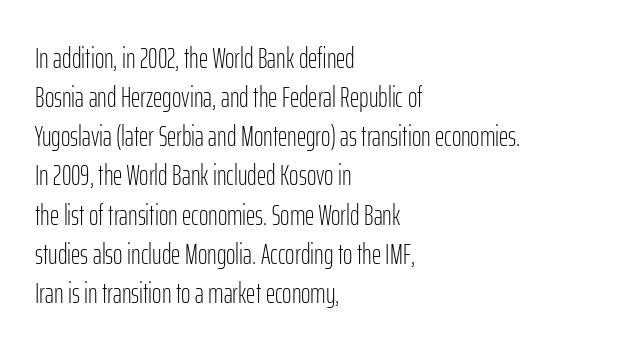
{"serif": "no", "italic": "no", "bold": "no", "weight": "light", "width": "condensed", "stroke_contrast": "low", "x_height": "medium", "monospaced": "no", "underline": "no", "align": "left", "line_spacing": "normal", "line_spacing_ratio": 1.35, "letter_spacing": "normal", "letter_spacing_em": 0.0, "glyph_px": 29}
